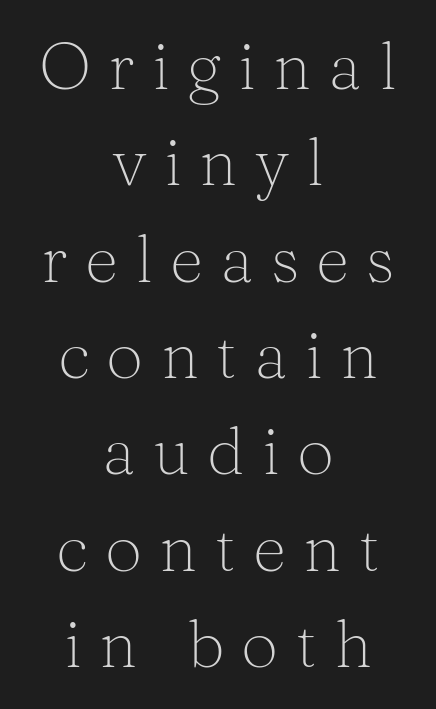
The tracking reads as deliberately expanded to a designer's eye. Nobody drew a line under any word here. The rendering uses natural spacing where letterforms have individual widths. The letters look calm and open, with moderate or lighter stems. Every stem runs plumb, perpendicular to the baseline. Successive baselines arrive at the customary interval.
